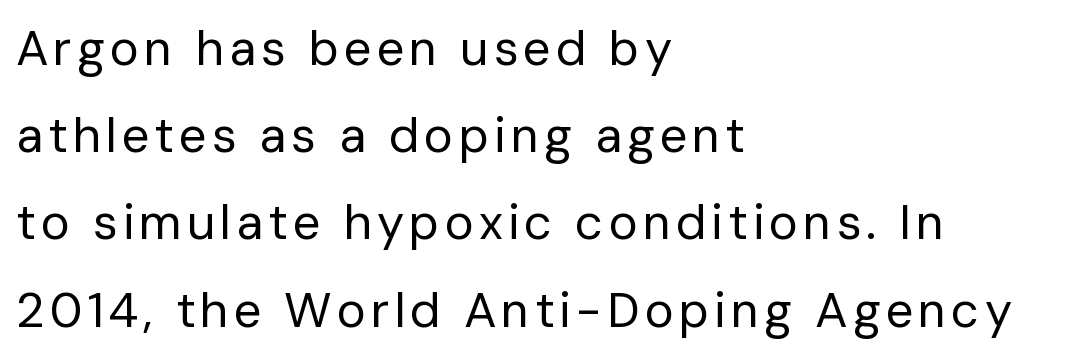
Q: Is the text bold? A: No.
Q: Is the text italic (slanted)? A: No, it is upright.
Q: Is the typeface a serif or a sans-serif typeface? A: Sans-serif.
Q: Is the text underlined? A: No.
Q: How is the paragraph aligned? A: Left-aligned.
Q: Width (condensed, normal, or wide)? A: Normal.
Q: Stroke contrast? A: Low.
Q: x-height? A: Medium.
Q: Monospaced? A: No.
